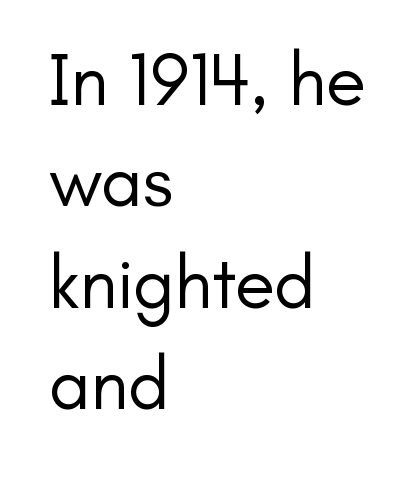
Summary of weight: not heavy and not bold. Proportional: the letters do not fall into vertical columns. Each new line begins a customary step beneath the previous one. Examine the stroke ends and you'll find no serifs. Type without underlining. Tall strokes in this sample are plumb rather than angled.
